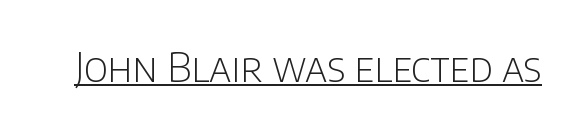
{"serif": "no", "italic": "no", "bold": "no", "weight": "light", "width": "normal", "stroke_contrast": "low", "x_height": "large", "monospaced": "no", "underline": "yes", "letter_spacing": "normal", "letter_spacing_em": 0.0, "glyph_px": 39}
